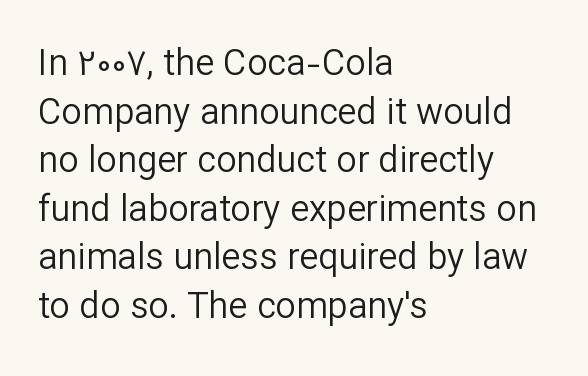
{"serif": "no", "italic": "no", "bold": "no", "weight": "regular", "width": "normal", "stroke_contrast": "low", "x_height": "medium", "monospaced": "no", "underline": "no", "align": "left", "line_spacing": "normal", "line_spacing_ratio": 1.35, "letter_spacing": "normal", "letter_spacing_em": 0.0, "glyph_px": 36}
